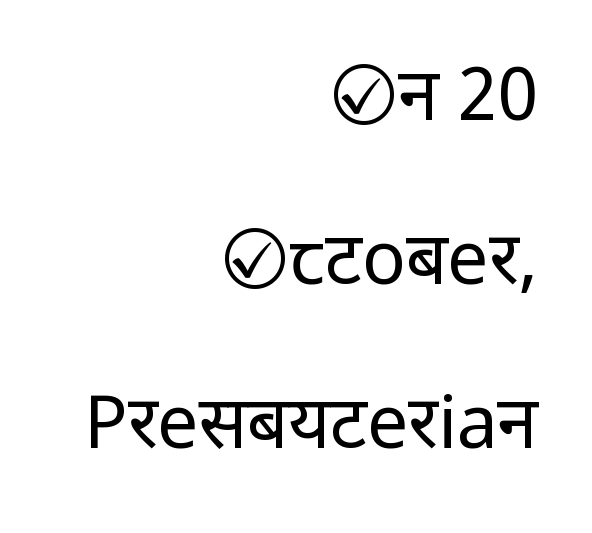
Q: Is the text bold? A: No.
Q: Is the text italic (slanted)? A: No, it is upright.
Q: Is the typeface a serif or a sans-serif typeface? A: Sans-serif.
Q: Is the text underlined? A: No.
Q: How is the paragraph aligned? A: Right-aligned.
Q: Is the spacing between letters normal or unusually wide? A: Normal.
Q: Is the spacing between lines tight, normal or loose? A: Loose.
Q: Width (condensed, normal, or wide)? A: Normal.
Q: Stroke contrast? A: Low.
Q: x-height? A: Medium.
Q: Monospaced? A: No.
